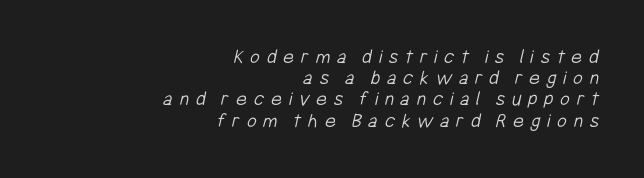
Q: Is the text bold? A: No.
Q: Is the text underlined? A: No.
Q: How is the paragraph aligned? A: Right-aligned.
Q: Is the spacing between letters normal or unusually wide? A: Unusually wide.
Q: Is the spacing between lines tight, normal or loose? A: Tight.
